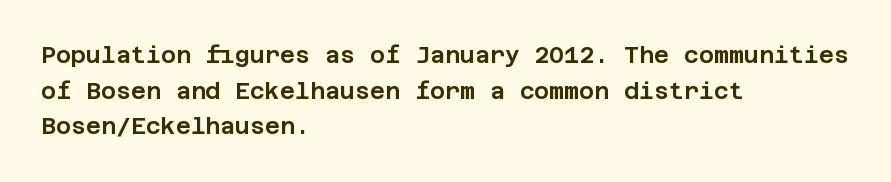
Q: Is the text italic (slanted)? A: No, it is upright.
Q: Is the text underlined? A: No.
Q: How is the paragraph aligned? A: Left-aligned.
Q: Is the spacing between letters normal or unusually wide? A: Normal.
Q: Is the spacing between lines tight, normal or loose? A: Normal.
